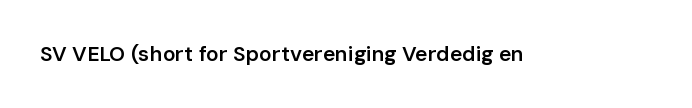
Q: Is the text bold? A: Semi-bold.
Q: Is the text italic (slanted)? A: No, it is upright.
Q: Is the text underlined? A: No.
Q: Is the spacing between letters normal or unusually wide? A: Normal.
